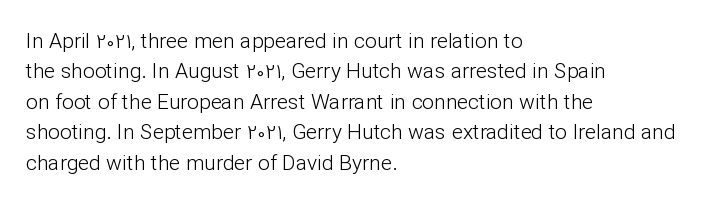
Q: Is the text bold? A: No.
Q: Is the text italic (slanted)? A: No, it is upright.
Q: Is the text underlined? A: No.
Q: How is the paragraph aligned? A: Left-aligned.
Q: Is the spacing between letters normal or unusually wide? A: Normal.
Q: Is the spacing between lines tight, normal or loose? A: Normal.
